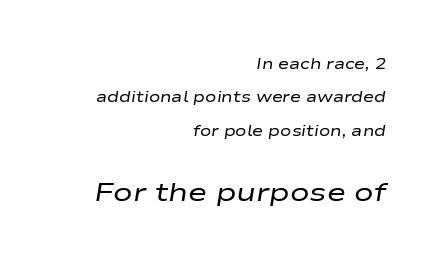
Q: Is the text bold? A: No.
Q: Is the text italic (slanted)? A: Yes, it leans right by about 9 degrees.
Q: Is the text underlined? A: No.
Q: How is the paragraph aligned? A: Right-aligned.
Q: Is the spacing between letters normal or unusually wide? A: Normal.
Q: Is the spacing between lines tight, normal or loose? A: Loose.
Q: Which block of text is set in a larger size, the first (top) or the second (bottom)? A: The second (bottom) one.
